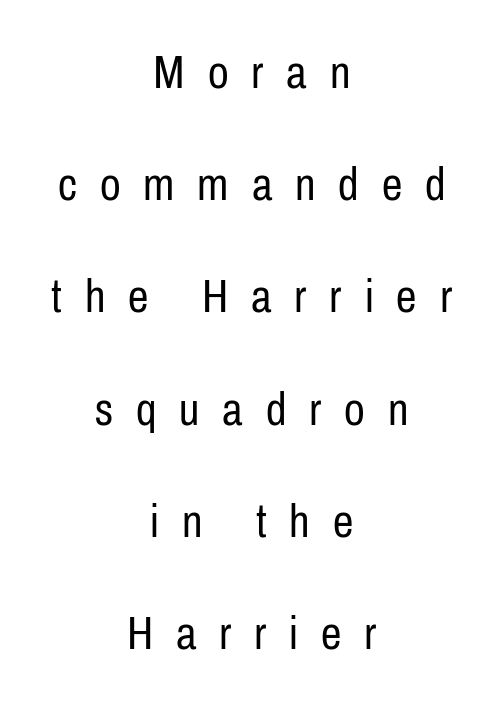
Q: Is the text bold? A: No.
Q: Is the text italic (slanted)? A: No, it is upright.
Q: Is the typeface a serif or a sans-serif typeface? A: Sans-serif.
Q: Is the text underlined? A: No.
Q: How is the paragraph aligned? A: Centered.
Q: Is the spacing between letters normal or unusually wide? A: Unusually wide.
Q: Is the spacing between lines tight, normal or loose? A: Loose.
Q: Width (condensed, normal, or wide)? A: Condensed.
Q: Stroke contrast? A: Low.
Q: x-height? A: Medium.
Q: Monospaced? A: No.
